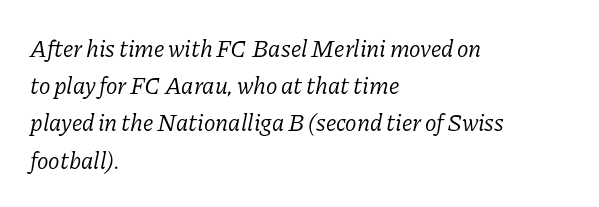
The letterforms sit shoulder to shoulder at normal distance. Stroke thickness stays within the range of a standard reading face or lighter. This rendering features lettering with no underline. Rows of type keep a routine distance in the vertical direction. Compared with a centered layout, this one pins lines to the left instead. The rendering applies a slant to the glyphs.
